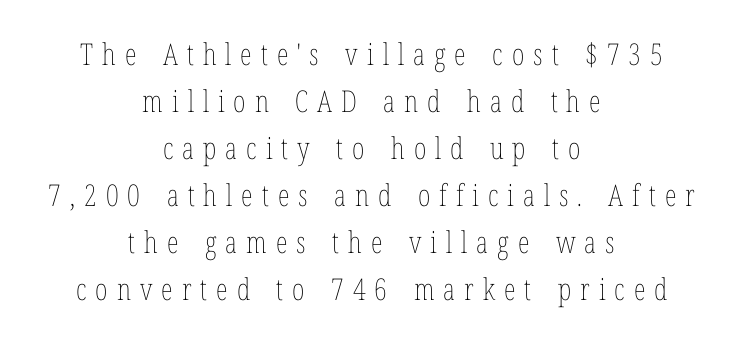
Q: Is the text bold? A: No.
Q: Is the text italic (slanted)? A: No, it is upright.
Q: Is the text underlined? A: No.
Q: How is the paragraph aligned? A: Centered.
Q: Is the spacing between letters normal or unusually wide? A: Unusually wide.
Q: Is the spacing between lines tight, normal or loose? A: Normal.
Q: Width (condensed, normal, or wide)? A: Condensed.
Q: Stroke contrast? A: Low.
Q: x-height? A: Medium.
Q: Monospaced? A: No.
